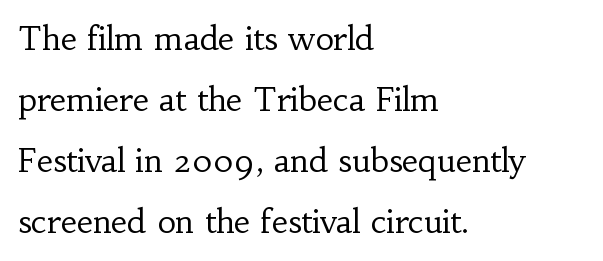
Which margin do the lines hug? The left one — the right edge is uneven. The glyphs in this specimen are seriffed. Check the space under the baseline: it is left empty. If you drew a line through each stem, it would be perfectly vertical.
